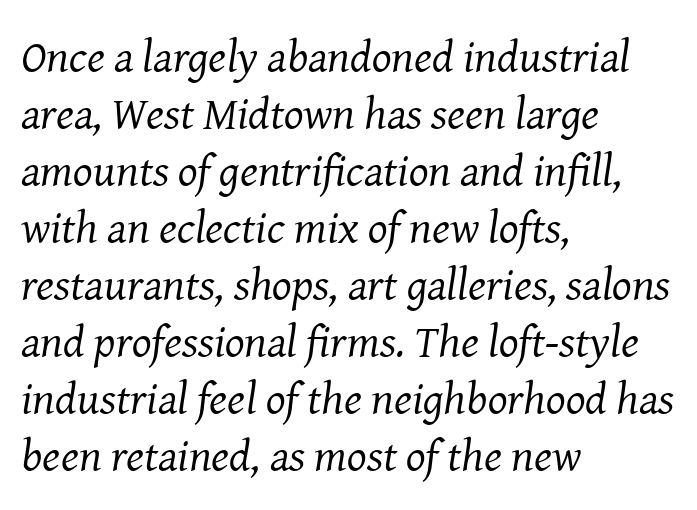
A classic flush-left, rag-right setting is used for this passage. Standard letterfit; no display-style spreading of the glyphs. Italic? Definitely — the glyphs are oblique. Weight: in the light-to-regular range. Type style note: has serifs.
